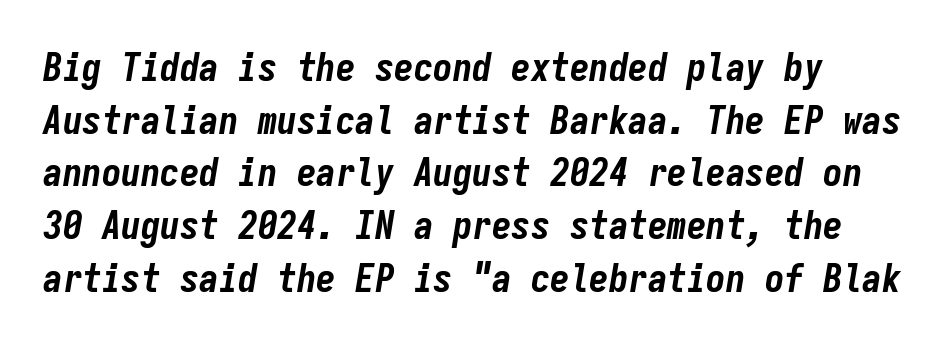
{"italic": "yes", "lean": "right", "slant_degrees": 9, "bold": "yes", "weight": "bold", "width": "condensed", "stroke_contrast": "low", "x_height": "medium", "monospaced": "yes", "underline": "no", "line_spacing": "normal", "line_spacing_ratio": 1.35, "letter_spacing": "normal", "letter_spacing_em": 0.0, "glyph_px": 39}
